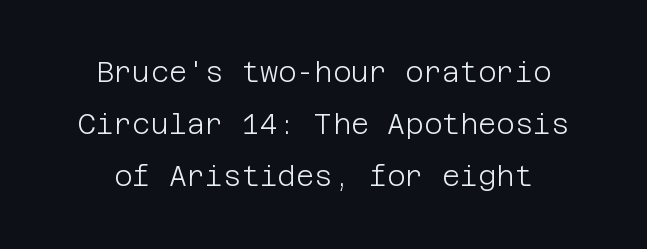
Quick note: not italic, upright. This rendering leaves character spacing at its baseline value. Every row of glyphs is offset so its center matches the block's center. Heft: none added — not bold.
